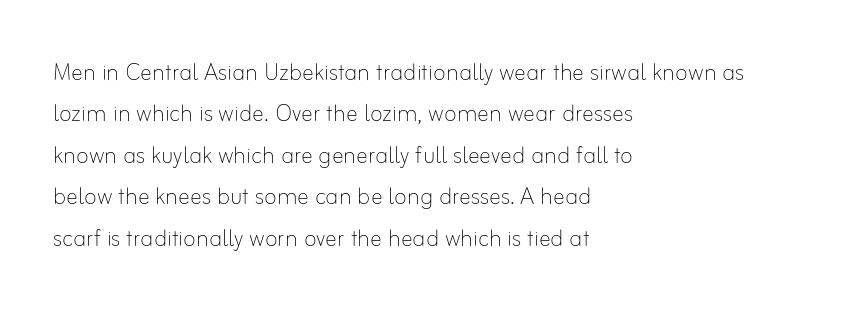
The image shows 30 px thin type, upright; set left-aligned, normal line spacing (1.38x), normal letter spacing, not underlined; low stroke contrast and a small x-height.
